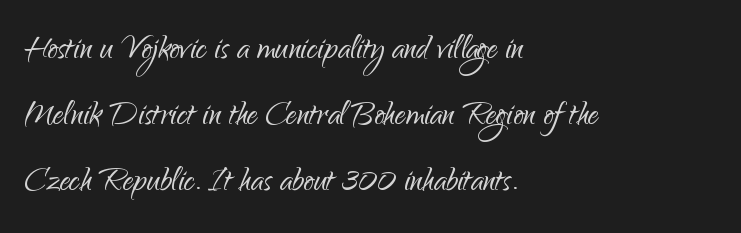
The image shows 42 px light sans-serif type; set left-aligned, normal line spacing (1.57x), normal letter spacing, not underlined; low stroke contrast and a small x-height.
